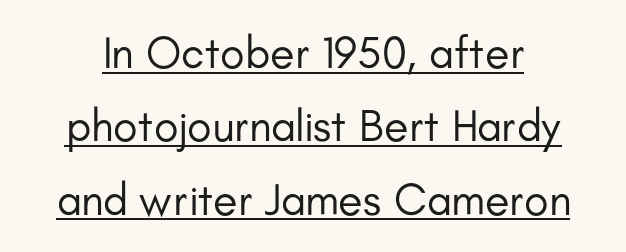
Q: Is the text bold? A: No.
Q: Is the text italic (slanted)? A: No, it is upright.
Q: Is the typeface a serif or a sans-serif typeface? A: Sans-serif.
Q: Is the text underlined? A: Yes.
Q: Is the spacing between letters normal or unusually wide? A: Normal.
Q: Is the spacing between lines tight, normal or loose? A: Normal.
Q: Width (condensed, normal, or wide)? A: Normal.
Q: Stroke contrast? A: Low.
Q: x-height? A: Small.
Q: Monospaced? A: No.
